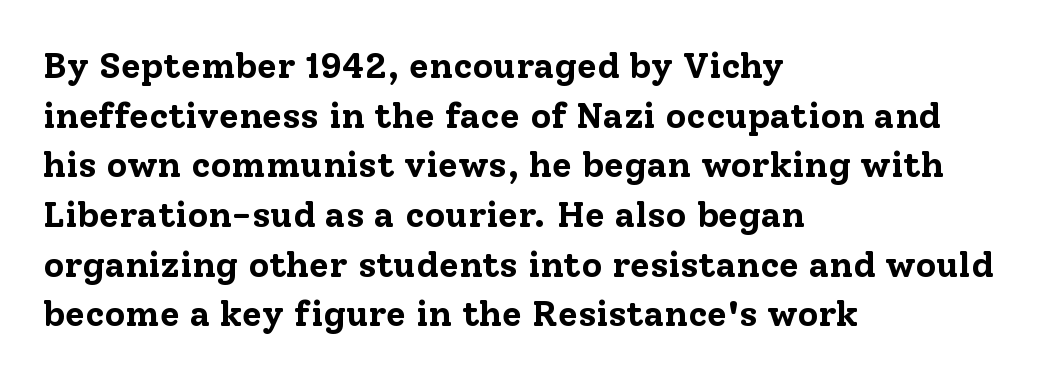
{"serif": "yes", "italic": "no", "bold": "yes", "weight": "bold", "width": "normal", "stroke_contrast": "low", "x_height": "medium", "monospaced": "no", "underline": "no", "align": "left", "line_spacing": "normal", "line_spacing_ratio": 1.38, "letter_spacing": "normal", "letter_spacing_em": 0.0, "glyph_px": 36}
